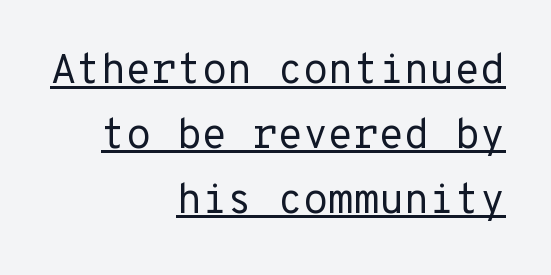
{"serif": "no", "italic": "no", "bold": "no", "weight": "regular", "width": "normal", "stroke_contrast": "low", "x_height": "medium", "underline": "yes", "align": "right", "line_spacing": "normal", "line_spacing_ratio": 1.58, "letter_spacing": "normal", "letter_spacing_em": 0.0, "glyph_px": 41}
